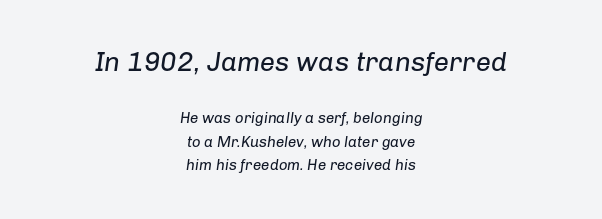
Q: Is the text bold? A: No.
Q: Is the text italic (slanted)? A: Yes, it leans right by about 8 degrees.
Q: Is the text underlined? A: No.
Q: How is the paragraph aligned? A: Centered.
Q: Is the spacing between letters normal or unusually wide? A: Normal.
Q: Is the spacing between lines tight, normal or loose? A: Normal.
Q: Which block of text is set in a larger size, the first (top) or the second (bottom)? A: The first (top) one.
